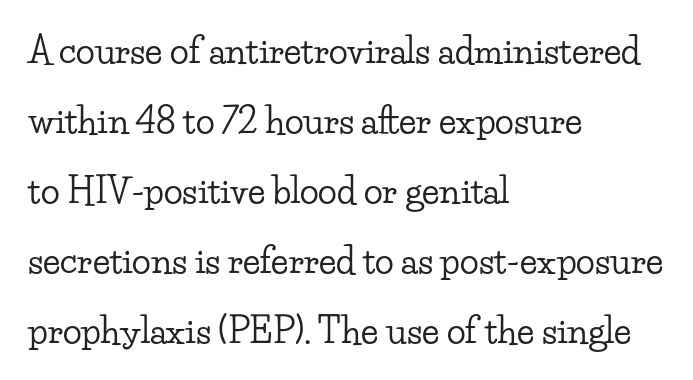
{"serif": "yes", "italic": "no", "width": "wide", "stroke_contrast": "low", "x_height": "small", "monospaced": "no", "underline": "no", "align": "left", "line_spacing": "loose", "line_spacing_ratio": 2.0, "letter_spacing": "normal", "letter_spacing_em": 0.0, "glyph_px": 35}
